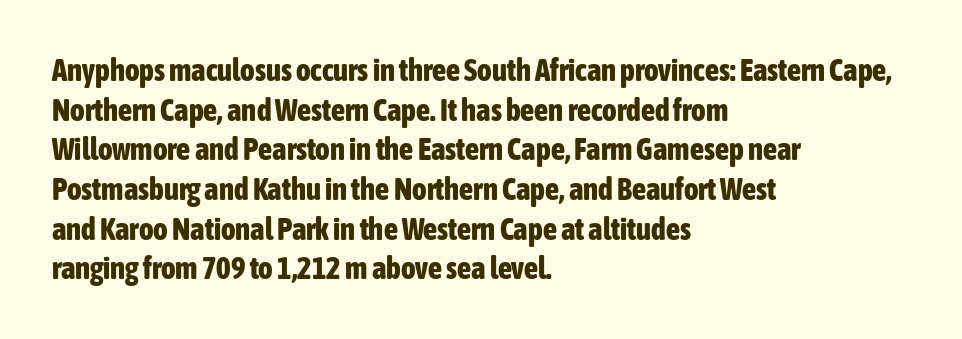
{"serif": "no", "italic": "no", "bold": "yes", "weight": "bold", "width": "condensed", "stroke_contrast": "low", "x_height": "medium", "monospaced": "no", "underline": "no", "align": "left", "line_spacing": "normal", "line_spacing_ratio": 1.28, "letter_spacing": "normal", "letter_spacing_em": 0.0, "glyph_px": 31}
